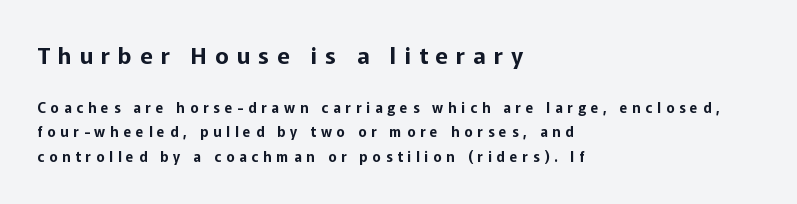
Q: Is the text italic (slanted)? A: No, it is upright.
Q: Is the text underlined? A: No.
Q: How is the paragraph aligned? A: Left-aligned.
Q: Is the spacing between letters normal or unusually wide? A: Unusually wide.
Q: Which block of text is set in a larger size, the first (top) or the second (bottom)? A: The first (top) one.
